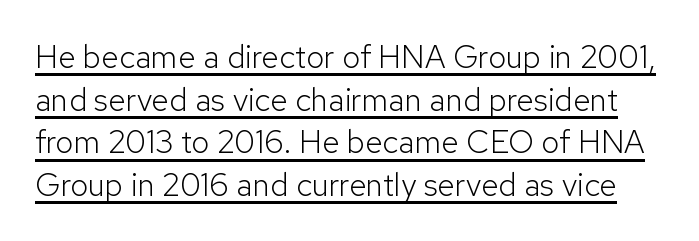
The image shows 32 px light sans-serif type, upright; set normal line spacing (1.33x), normal letter spacing, underlined; low stroke contrast and a medium x-height.
